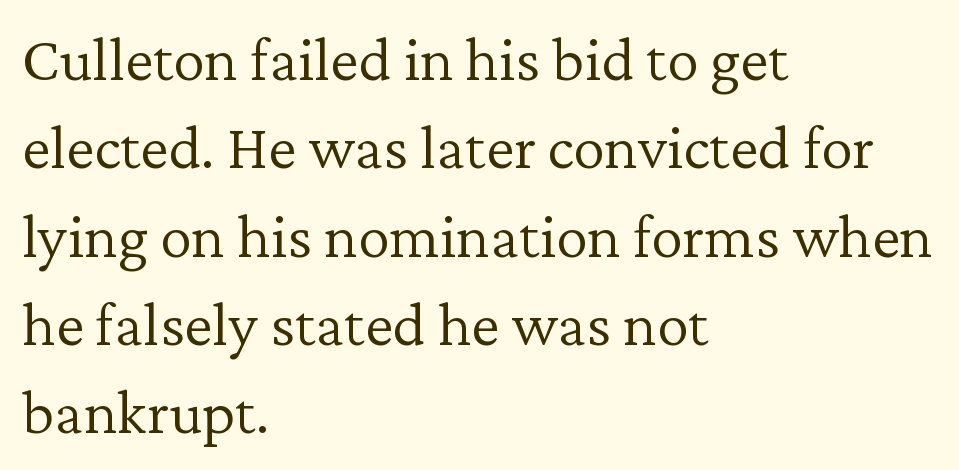
{"serif": "yes", "italic": "no", "bold": "no", "weight": "light", "width": "normal", "stroke_contrast": "low", "x_height": "medium", "monospaced": "no", "underline": "no", "align": "left", "line_spacing": "normal", "line_spacing_ratio": 1.38, "letter_spacing": "normal", "letter_spacing_em": 0.0, "glyph_px": 64}
